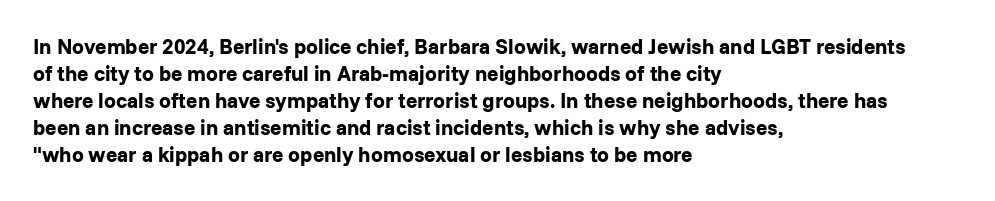
Which margin do the lines hug? The left one — the right edge is uneven. The foot of each line stays bare and open. Strokes here are thick enough to call this a true bold. Does the lettering tilt? It doesn't — this is upright. You could call the tracking neutral — neither tight nor loose. Interline gaps are of average width in this sample.
